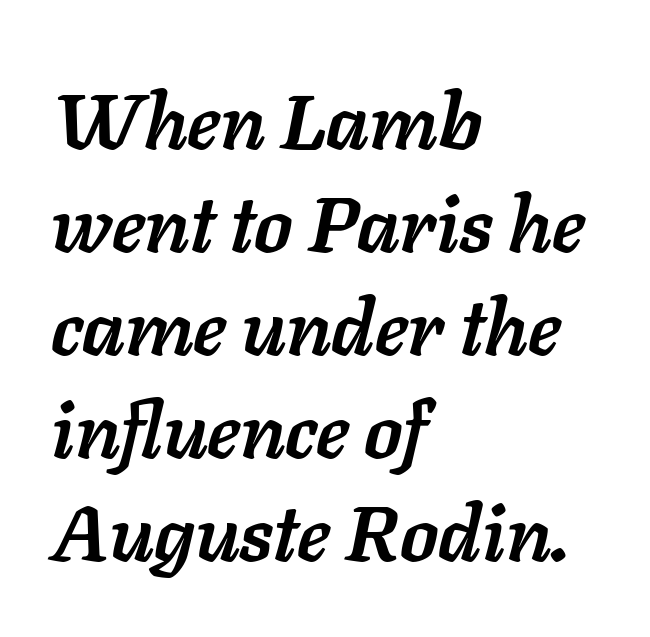
Q: Is the text bold? A: Yes.
Q: Is the text italic (slanted)? A: Yes, it leans right by about 11 degrees.
Q: Is the text underlined? A: No.
Q: How is the paragraph aligned? A: Left-aligned.
Q: Is the spacing between letters normal or unusually wide? A: Normal.
Q: Is the spacing between lines tight, normal or loose? A: Normal.
Q: Width (condensed, normal, or wide)? A: Normal.
Q: Stroke contrast? A: Low.
Q: x-height? A: Medium.
Q: Monospaced? A: No.
